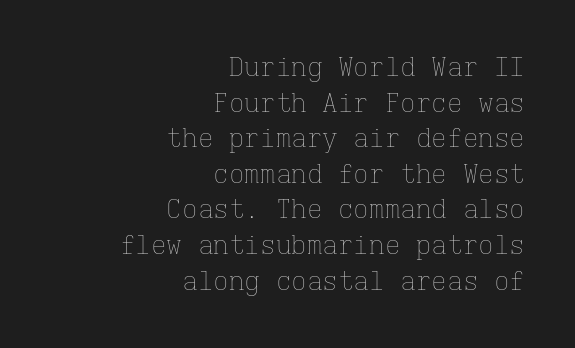
Anything drawn beneath the words? Only blank space. What stands out about the letter spacing? Nothing — it is the standard amount. The space between consecutive lines is moderate. The type sits square on the baseline with zero lean. Layout note: lines flush right. Letters have the restrained weight of plain body copy at most.
